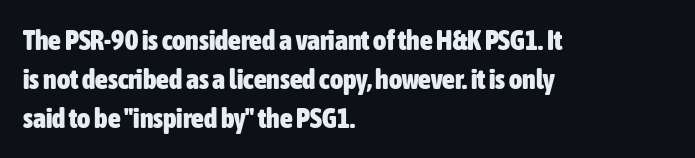
The image shows 28 px heavy, condensed sans-serif type, upright; set left-aligned, normal line spacing (1.4x), normal letter spacing, not underlined; low stroke contrast and a medium x-height.
